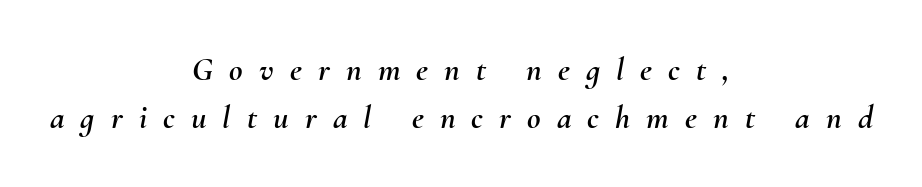
{"italic": "yes", "lean": "right", "slant_degrees": 10, "width": "normal", "stroke_contrast": "medium", "x_height": "small", "monospaced": "no", "underline": "no", "align": "center", "line_spacing": "normal", "line_spacing_ratio": 1.44, "letter_spacing": "wide", "letter_spacing_em": 0.49, "glyph_px": 33}
